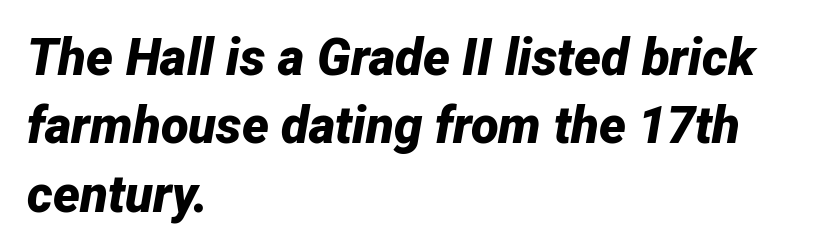
Q: Is the text bold? A: Yes.
Q: Is the text italic (slanted)? A: Yes, it leans right by about 12 degrees.
Q: Is the text underlined? A: No.
Q: How is the paragraph aligned? A: Left-aligned.
Q: Is the spacing between letters normal or unusually wide? A: Normal.
Q: Is the spacing between lines tight, normal or loose? A: Normal.
Q: Width (condensed, normal, or wide)? A: Normal.
Q: Stroke contrast? A: Low.
Q: x-height? A: Medium.
Q: Monospaced? A: No.
